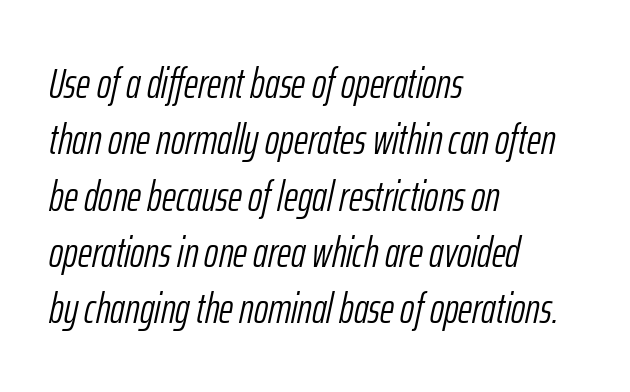
{"italic": "yes", "lean": "right", "slant_degrees": 12, "bold": "no", "weight": "light", "width": "condensed", "stroke_contrast": "low", "x_height": "medium", "monospaced": "no", "underline": "no", "align": "left", "line_spacing": "normal", "line_spacing_ratio": 1.31, "letter_spacing": "normal", "letter_spacing_em": 0.0, "glyph_px": 43}
